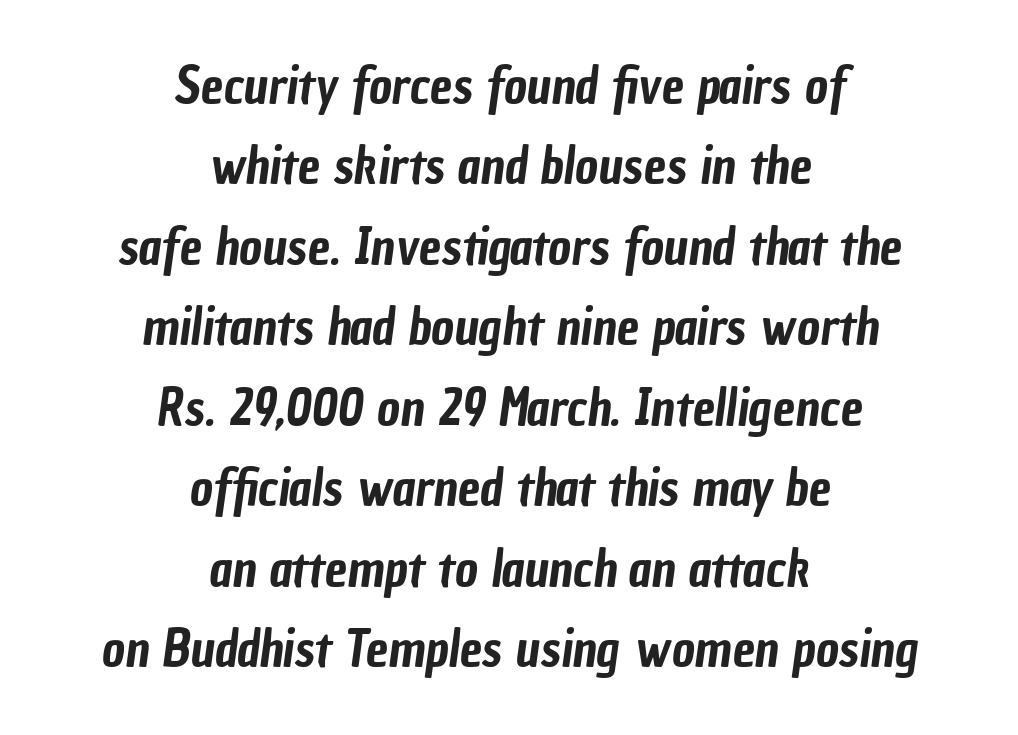
{"serif": "no", "width": "condensed", "stroke_contrast": "low", "x_height": "medium", "monospaced": "no", "underline": "no", "align": "center", "line_spacing": "normal", "line_spacing_ratio": 1.61, "letter_spacing": "normal", "letter_spacing_em": 0.0, "glyph_px": 50}
